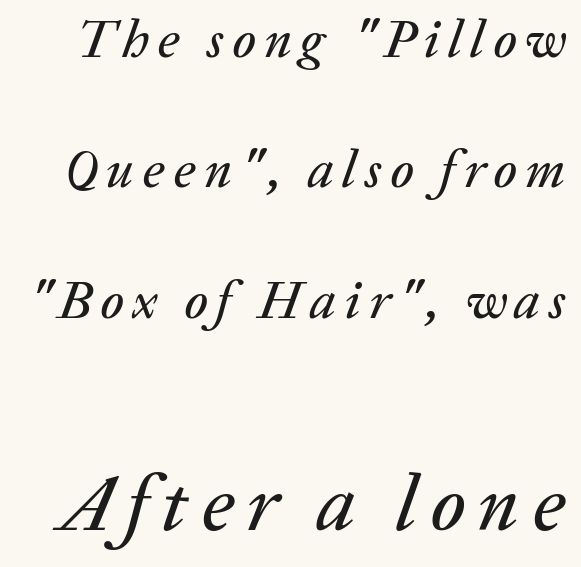
Is there much room between lines? Yes — plenty of vertical air separates them. The emphasis by scale lands on block number two, below. Here the designer chose a conventional face with non-uniform glyph widths. There's an unmistakable incline to the writing here. Glance below the letters and you will spot only blank space.
